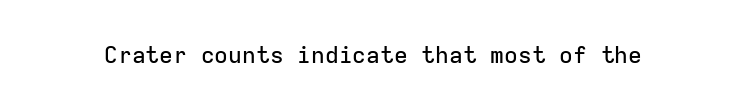
Each word holds together tightly as a unit, with standard inter-letter gaps. Posture: upright roman. The specimen omits any rule beneath the text block's lines.
